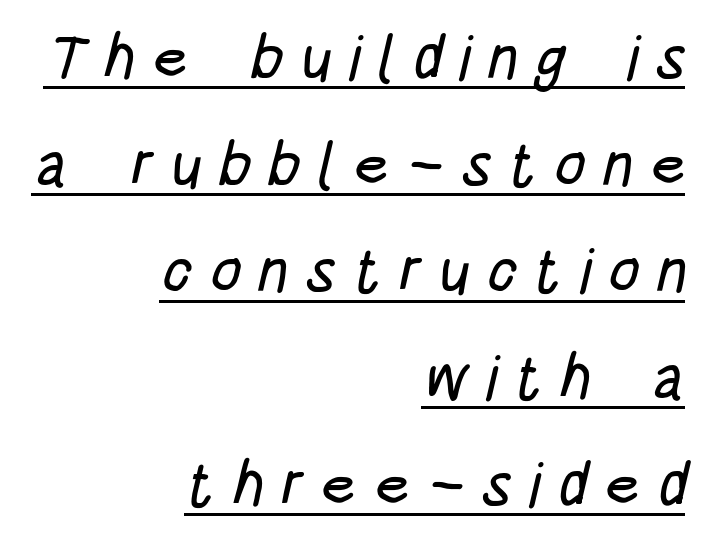
Q: Is the typeface a serif or a sans-serif typeface? A: Sans-serif.
Q: Is the text underlined? A: Yes.
Q: How is the paragraph aligned? A: Right-aligned.
Q: Is the spacing between letters normal or unusually wide? A: Unusually wide.
Q: Width (condensed, normal, or wide)? A: Condensed.
Q: Stroke contrast? A: Low.
Q: x-height? A: Large.
Q: Monospaced? A: No.
